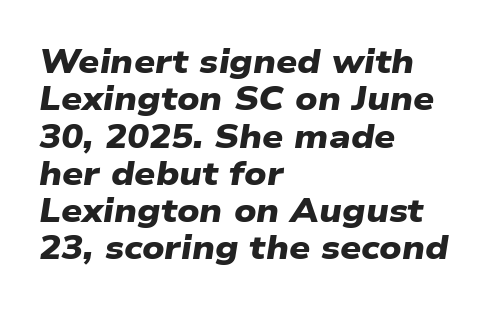
{"serif": "no", "bold": "yes", "weight": "heavy", "width": "wide", "stroke_contrast": "low", "x_height": "medium", "monospaced": "no", "underline": "no", "align": "left", "line_spacing": "tight", "line_spacing_ratio": 1.13, "letter_spacing": "normal", "letter_spacing_em": 0.0, "glyph_px": 33}
